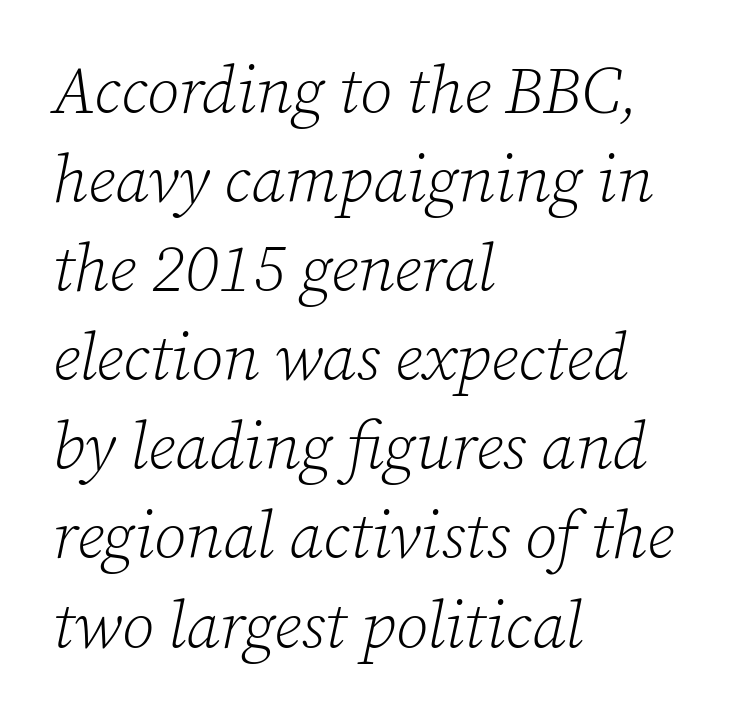
{"serif": "yes", "italic": "yes", "lean": "right", "slant_degrees": 12, "bold": "no", "weight": "light", "width": "normal", "stroke_contrast": "low", "x_height": "medium", "monospaced": "no", "underline": "no", "align": "left", "line_spacing": "normal", "line_spacing_ratio": 1.35, "letter_spacing": "normal", "letter_spacing_em": 0.0, "glyph_px": 66}
